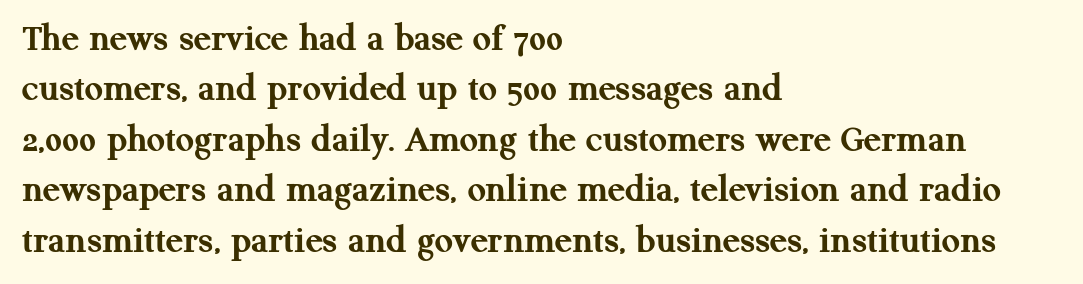
Q: Is the text bold? A: Yes.
Q: Is the text italic (slanted)? A: No, it is upright.
Q: Is the typeface a serif or a sans-serif typeface? A: Serif.
Q: Is the text underlined? A: No.
Q: How is the paragraph aligned? A: Left-aligned.
Q: Is the spacing between letters normal or unusually wide? A: Normal.
Q: Is the spacing between lines tight, normal or loose? A: Normal.
Q: Width (condensed, normal, or wide)? A: Normal.
Q: Stroke contrast? A: Medium.
Q: x-height? A: Medium.
Q: Monospaced? A: No.
